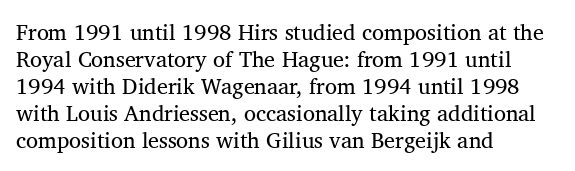
Q: Is the text bold? A: No.
Q: Is the text italic (slanted)? A: No, it is upright.
Q: Is the text underlined? A: No.
Q: How is the paragraph aligned? A: Left-aligned.
Q: Is the spacing between letters normal or unusually wide? A: Normal.
